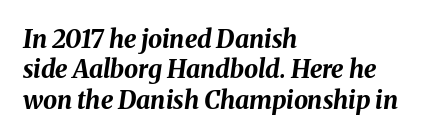
A dark, heavy texture on the line: the type is bold. Descenders hang freely into open space. Horizontal alignment here is leftward, the default for most running prose. The letterforms sit shoulder to shoulder at normal distance. This is oblique type, the kind used for emphasis or titles.
